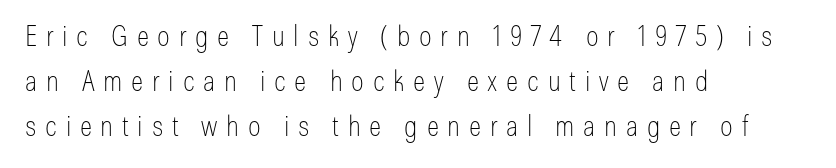
The letters advance in unequal steps, a hallmark of proportional type. What kind of face is this? One without serifs — a sans. This reads as an unemphasized weight, regular at the heaviest. The baseline area is clear.
